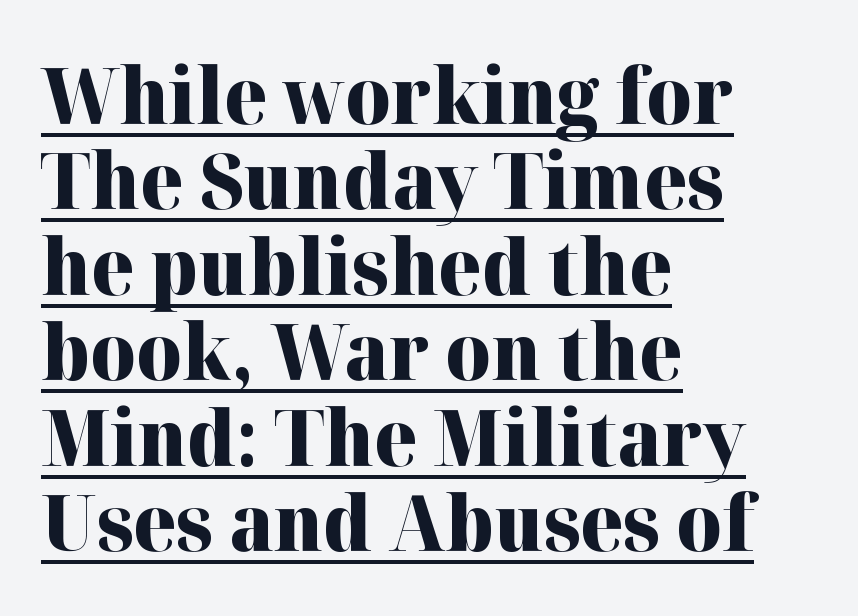
{"serif": "yes", "italic": "no", "bold": "yes", "weight": "heavy", "width": "normal", "stroke_contrast": "high", "x_height": "medium", "monospaced": "no", "underline": "yes", "align": "left", "line_spacing": "tight", "line_spacing_ratio": 1.11, "letter_spacing": "normal", "letter_spacing_em": 0.0, "glyph_px": 77}
